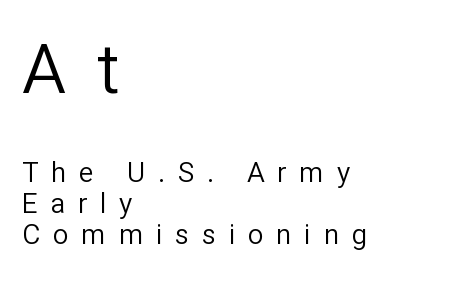
{"serif": "no", "italic": "no", "bold": "no", "weight": "regular", "width": "normal", "stroke_contrast": "low", "x_height": "medium", "monospaced": "no", "underline": "no", "align": "left", "line_spacing": "tight", "line_spacing_ratio": 1.1, "letter_spacing": "wide", "letter_spacing_em": 0.45, "larger_block": "first", "size_ratio": 2.46, "glyph_px": 69}
